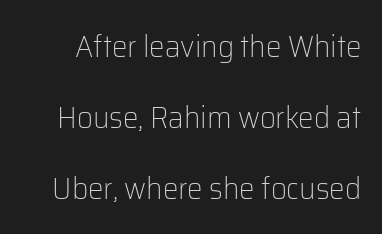
The image shows 31 px light sans-serif type, upright; set loose line spacing (2.29x), normal letter spacing, not underlined; low stroke contrast and a medium x-height.
